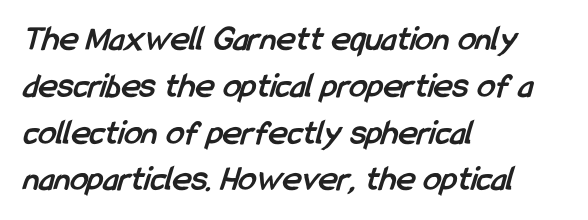
The image shows 36 px semibold, condensed sans-serif type; set left-aligned, normal line spacing (1.3x), normal letter spacing, not underlined; low stroke contrast and a medium x-height.
